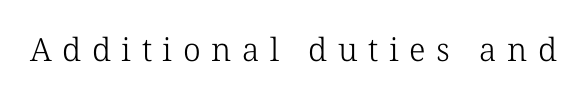
Each stroke keeps to a modest, everyday thickness or less. What kind of face is this? One with serifs. A typesetter would call this proportional, since set widths differ per character. Observe the wide spacing: letters keep a clear distance from each other. Decoration check: the copy has no underline.
